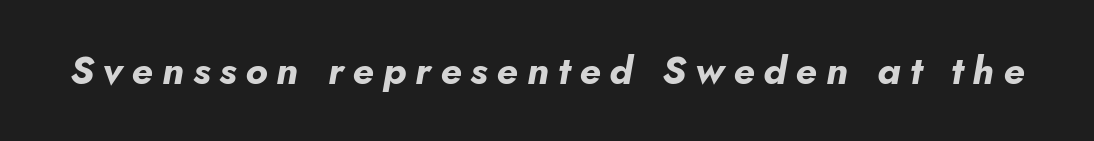
{"italic": "yes", "lean": "right", "slant_degrees": 10, "bold": "yes", "weight": "bold", "width": "normal", "stroke_contrast": "low", "x_height": "small", "monospaced": "no", "underline": "no", "letter_spacing": "wide", "letter_spacing_em": 0.23, "glyph_px": 39}
